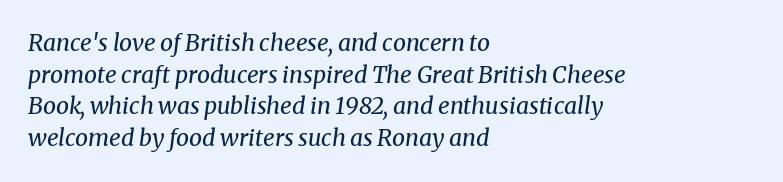
Q: Is the text bold? A: No.
Q: Is the text italic (slanted)? A: Yes, it leans right by about 8 degrees.
Q: Is the text underlined? A: No.
Q: How is the paragraph aligned? A: Left-aligned.
Q: Is the spacing between letters normal or unusually wide? A: Normal.
Q: Is the spacing between lines tight, normal or loose? A: Normal.
